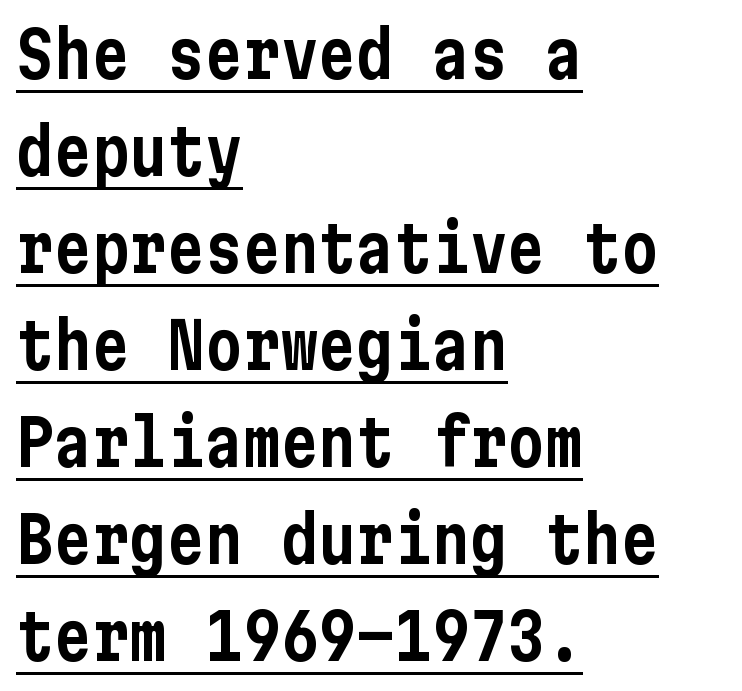
{"serif": "no", "italic": "no", "width": "condensed", "stroke_contrast": "low", "x_height": "medium", "underline": "yes", "align": "left", "line_spacing": "normal", "line_spacing_ratio": 1.54, "letter_spacing": "normal", "letter_spacing_em": 0.0, "glyph_px": 63}
